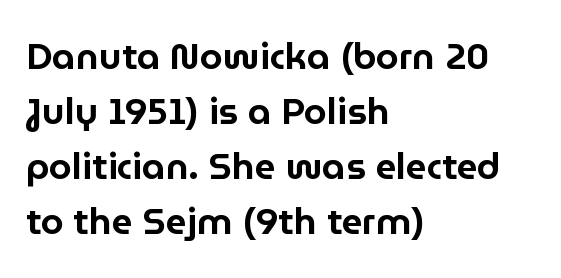
The image shows 37 px sans-serif type, upright; set left-aligned, normal line spacing (1.49x), normal letter spacing, not underlined; low stroke contrast and a medium x-height.
